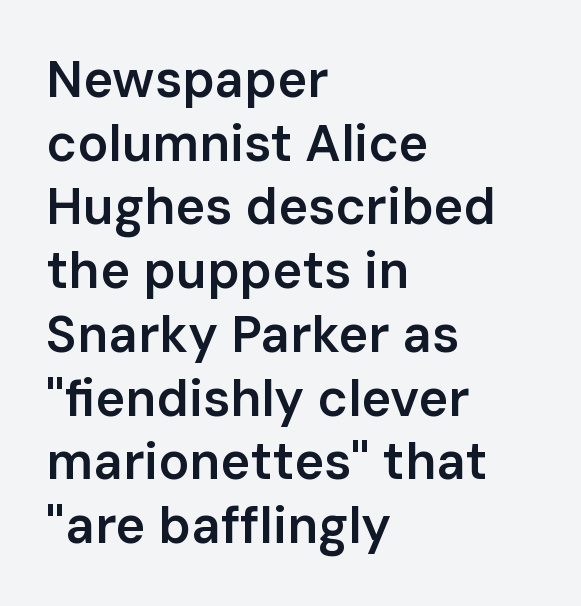
The image shows 51 px semibold sans-serif type, upright; set left-aligned, normal line spacing (1.25x), normal letter spacing, not underlined; low stroke contrast and a medium x-height.
